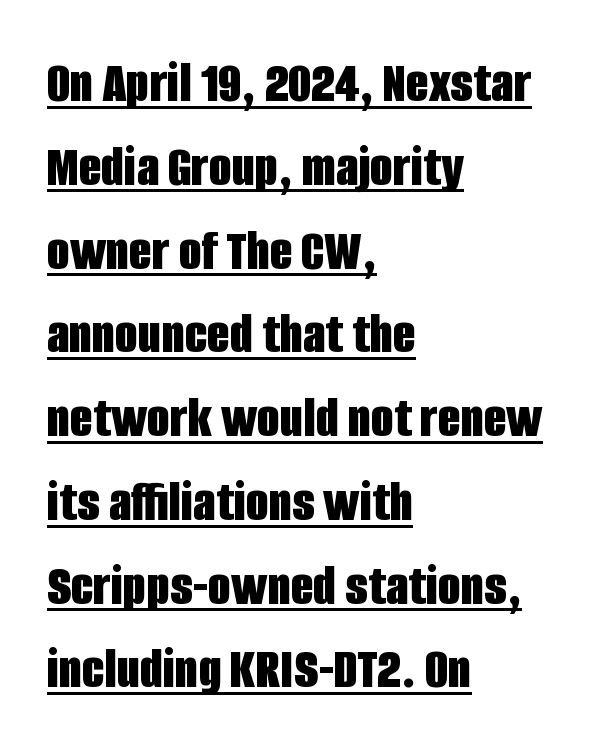
{"serif": "no", "italic": "no", "bold": "yes", "weight": "bold", "width": "condensed", "stroke_contrast": "low", "x_height": "large", "monospaced": "no", "underline": "yes", "align": "left", "line_spacing": "normal", "line_spacing_ratio": 1.42, "letter_spacing": "normal", "letter_spacing_em": 0.0, "glyph_px": 59}
